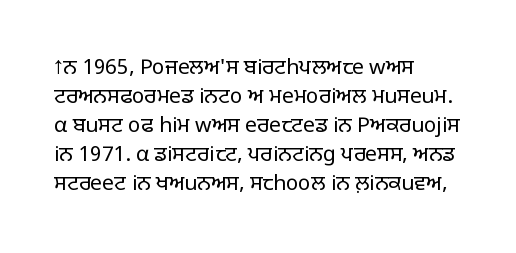
Letters rest on an invisible, unmarked baseline. Heaviness? Minimal to ordinary, like unemphasized prose. The rendering anchors every line to the left-hand side. The line-height multiplier appears to be the usual default.
